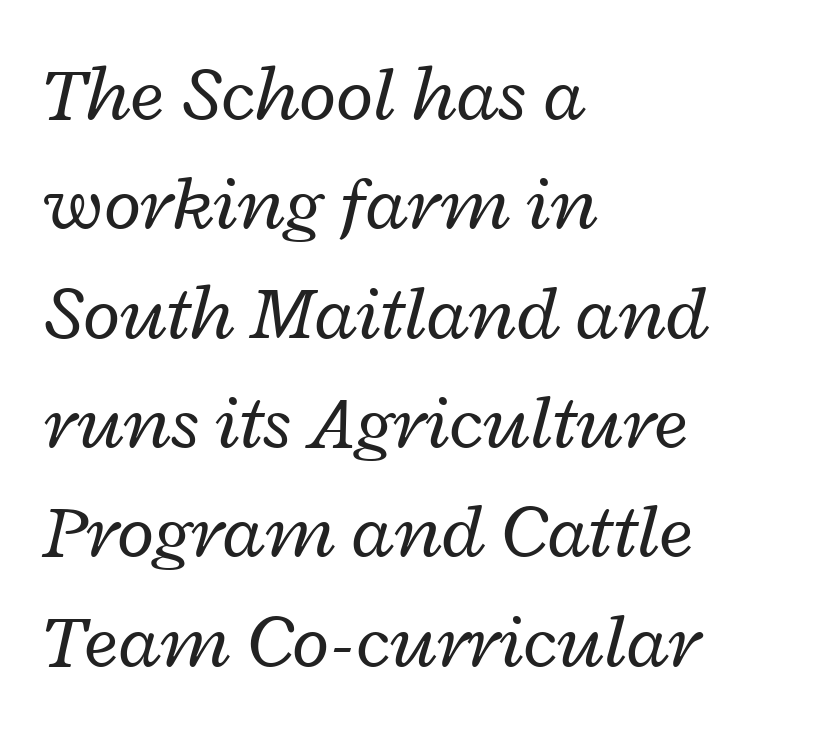
The image shows 77 px regular-weight, wide type, italic (leaning right); set left-aligned, normal line spacing (1.42x), normal letter spacing, not underlined; low stroke contrast and a medium x-height.
